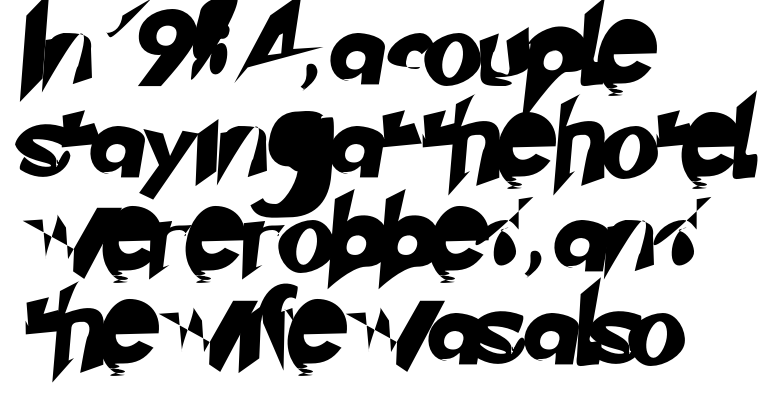
Q: Is the typeface a serif or a sans-serif typeface? A: Sans-serif.
Q: Is the text underlined? A: No.
Q: How is the paragraph aligned? A: Left-aligned.
Q: Is the spacing between letters normal or unusually wide? A: Normal.
Q: Width (condensed, normal, or wide)? A: Normal.
Q: Stroke contrast? A: Low.
Q: x-height? A: Small.
Q: Monospaced? A: No.
